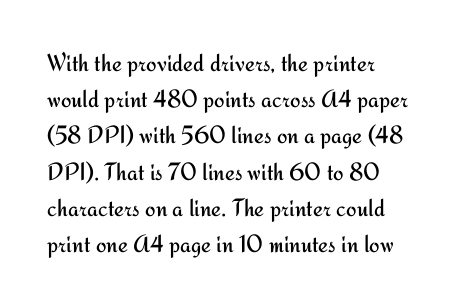
Q: Is the text bold? A: No.
Q: Is the text italic (slanted)? A: No, it is upright.
Q: Is the text underlined? A: No.
Q: How is the paragraph aligned? A: Left-aligned.
Q: Is the spacing between letters normal or unusually wide? A: Normal.
Q: Is the spacing between lines tight, normal or loose? A: Normal.
